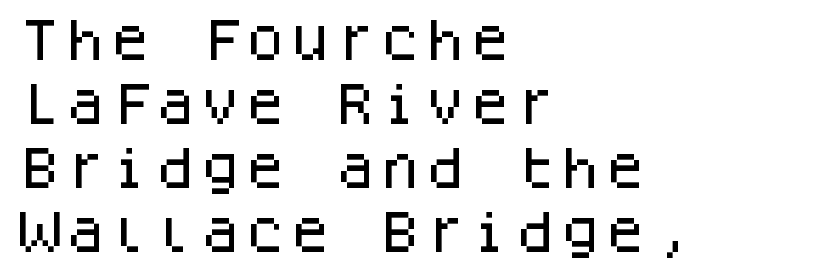
Q: Is the text italic (slanted)? A: No, it is upright.
Q: Is the typeface a serif or a sans-serif typeface? A: Sans-serif.
Q: Is the text underlined? A: No.
Q: How is the paragraph aligned? A: Left-aligned.
Q: Is the spacing between letters normal or unusually wide? A: Normal.
Q: Is the spacing between lines tight, normal or loose? A: Normal.
Q: Width (condensed, normal, or wide)? A: Normal.
Q: Stroke contrast? A: Low.
Q: x-height? A: Large.
Q: Monospaced? A: Yes.
